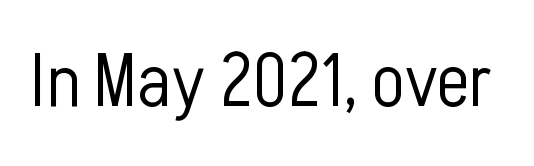
{"serif": "no", "italic": "no", "bold": "no", "weight": "light", "width": "condensed", "stroke_contrast": "low", "x_height": "medium", "monospaced": "no", "underline": "no", "letter_spacing": "normal", "letter_spacing_em": 0.0, "glyph_px": 76}
